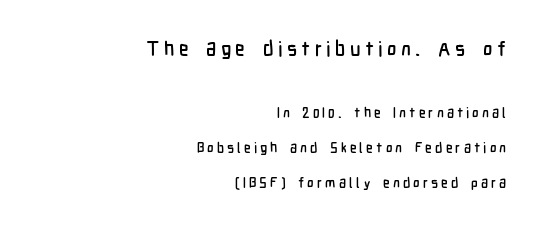
{"italic": "no", "underline": "no", "align": "right", "line_spacing": "loose", "line_spacing_ratio": 2.49, "letter_spacing": "wide", "letter_spacing_em": 0.22, "larger_block": "first", "size_ratio": 1.43, "glyph_px": 20}
